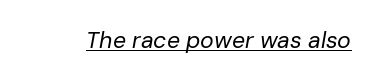
{"italic": "yes", "lean": "right", "slant_degrees": 10, "bold": "no", "underline": "yes", "letter_spacing": "normal", "letter_spacing_em": 0.0, "glyph_px": 23}
